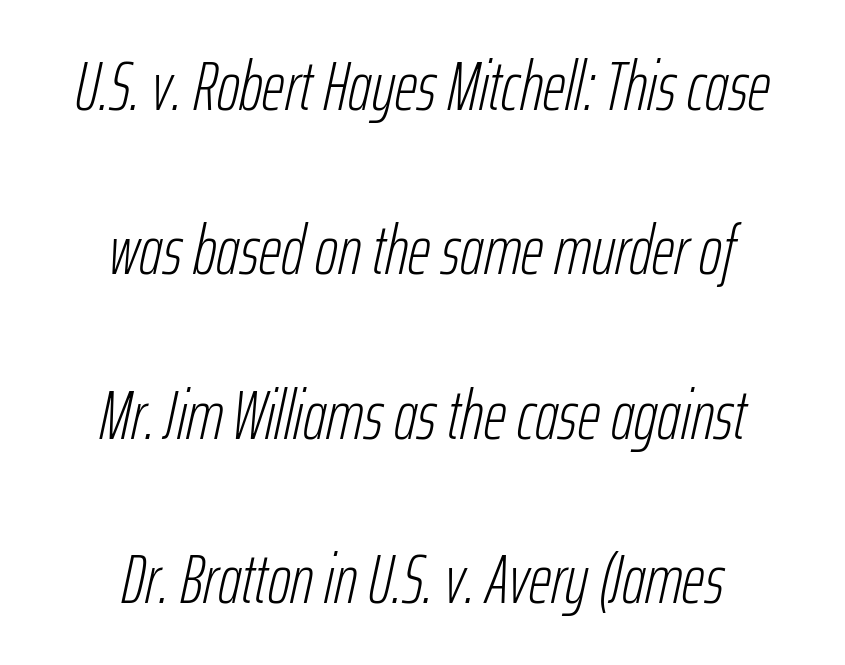
Q: Is the text bold? A: No.
Q: Is the text italic (slanted)? A: Yes, it leans right by about 12 degrees.
Q: Is the text underlined? A: No.
Q: How is the paragraph aligned? A: Centered.
Q: Is the spacing between letters normal or unusually wide? A: Normal.
Q: Is the spacing between lines tight, normal or loose? A: Loose.
Q: Width (condensed, normal, or wide)? A: Condensed.
Q: Stroke contrast? A: Low.
Q: x-height? A: Medium.
Q: Monospaced? A: No.
